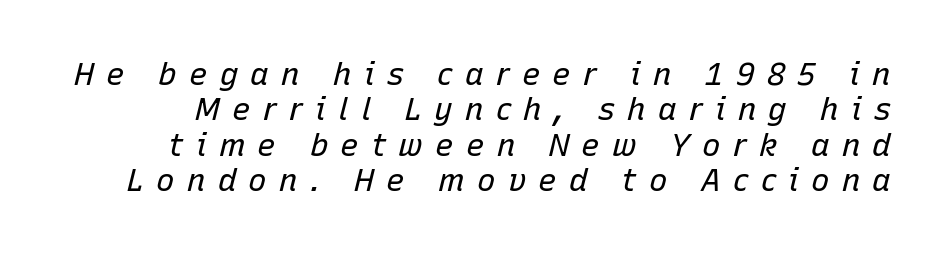
Q: Is the text bold? A: No.
Q: Is the text italic (slanted)? A: Yes, it leans right by about 15 degrees.
Q: Is the text underlined? A: No.
Q: Is the spacing between letters normal or unusually wide? A: Unusually wide.
Q: Is the spacing between lines tight, normal or loose? A: Tight.
Q: Width (condensed, normal, or wide)? A: Normal.
Q: Stroke contrast? A: Low.
Q: x-height? A: Medium.
Q: Monospaced? A: No.
